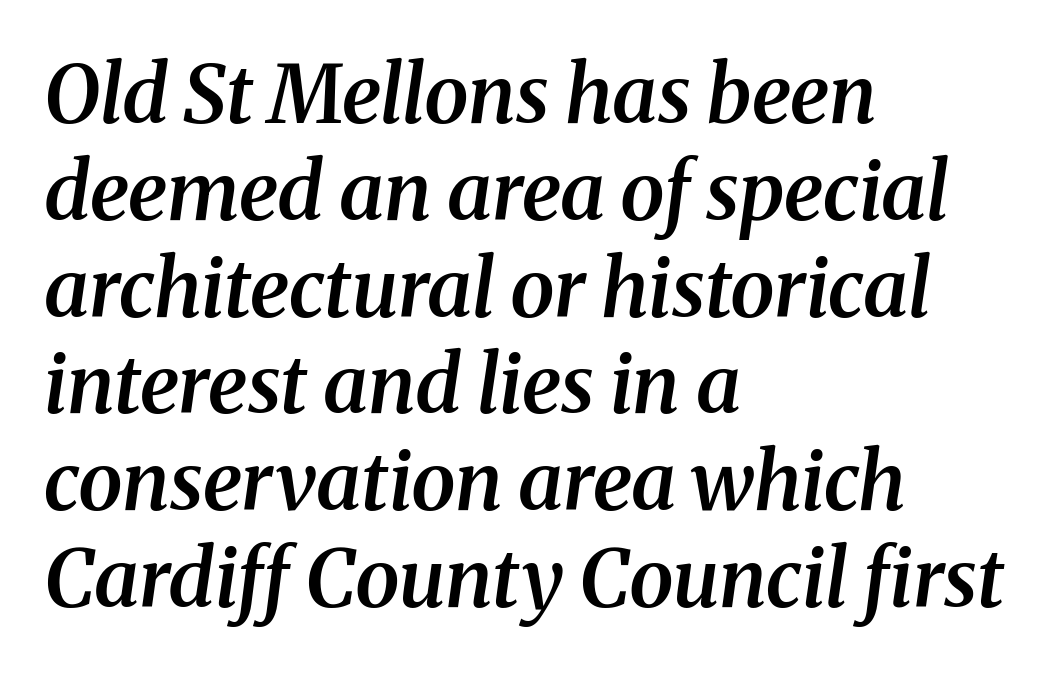
This sample uses plain, unmodified letter spacing. Is this a fixed-width face? No — the glyphs have proportional, varying widths. The typography opts for an oblique posture over an upright one. Which margin do the lines hug? The left one — the right edge is uneven. A fair bit of extra ink — the face is semibold, not bold. Are there feet on the stems? There are — it's a serif.
